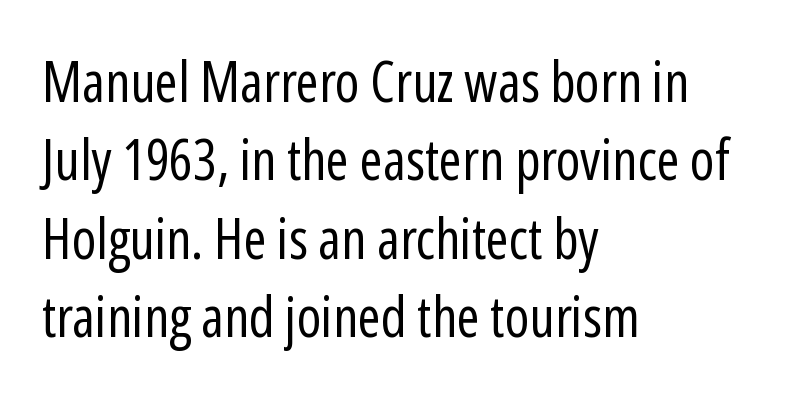
Regarding leading, the lines here are spaced in the standard way. The passage shown is typeset with a sans-serif family. Nope, not italic — everything's standing straight. Every row of glyphs begins at an identical x-position on the left. Just letters on the line, the space beneath them empty. These glyphs show unthickened strokes, regular width or finer.
